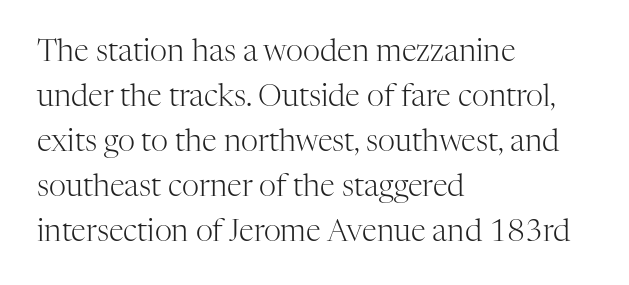
The image shows 30 px light serif type, upright; set left-aligned, normal line spacing (1.5x), normal letter spacing, not underlined; high stroke contrast and a medium x-height.
